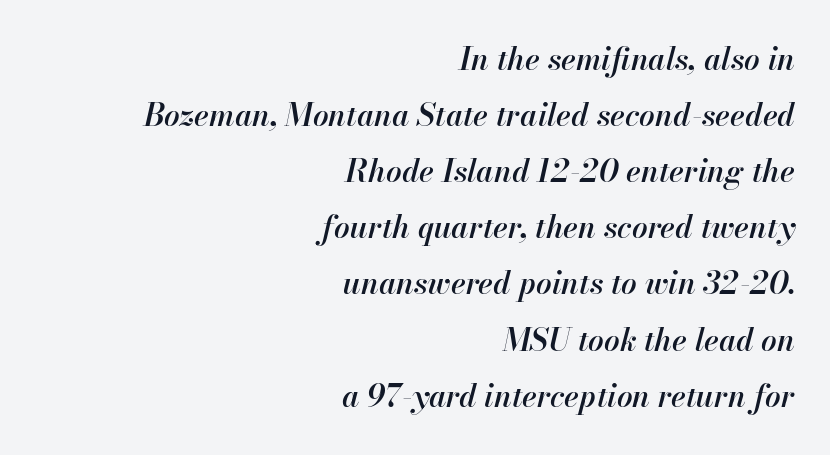
Q: Is the text bold? A: Semi-bold.
Q: Is the text italic (slanted)? A: Yes, it leans right by about 13 degrees.
Q: Is the text underlined? A: No.
Q: How is the paragraph aligned? A: Right-aligned.
Q: Is the spacing between letters normal or unusually wide? A: Normal.
Q: Width (condensed, normal, or wide)? A: Normal.
Q: Stroke contrast? A: High.
Q: x-height? A: Small.
Q: Monospaced? A: No.
